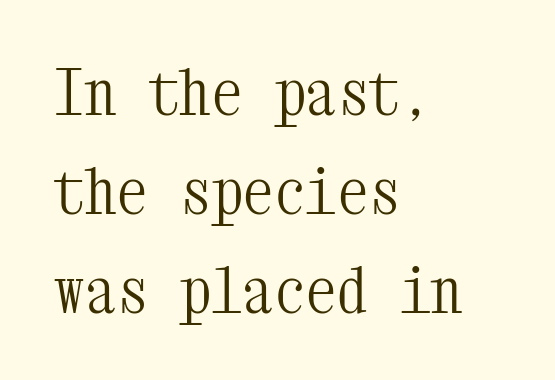
{"serif": "yes", "italic": "no", "bold": "no", "weight": "light", "width": "condensed", "stroke_contrast": "medium", "x_height": "medium", "monospaced": "yes", "underline": "no", "align": "left", "line_spacing": "normal", "line_spacing_ratio": 1.57, "letter_spacing": "normal", "letter_spacing_em": 0.0, "glyph_px": 63}
